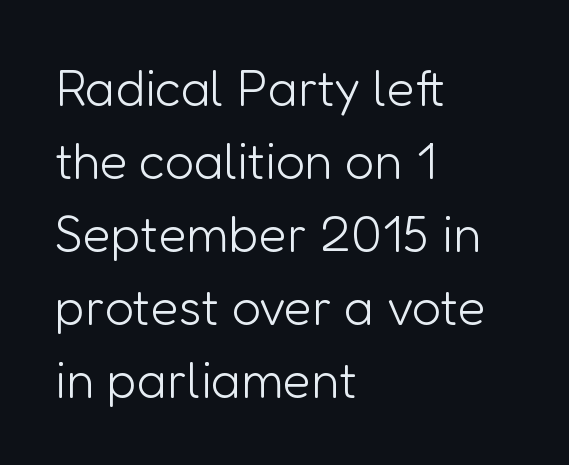
Anything drawn beneath the words? Only blank space. Caption: multi-line text, flush left, ragged right. A typesetter would mark this as roman, not italic. The letters advance in unequal steps, a hallmark of proportional type. Compared with a typical body face, this is equally light or lighter still. The vertical gap from one line to the next is medium.
